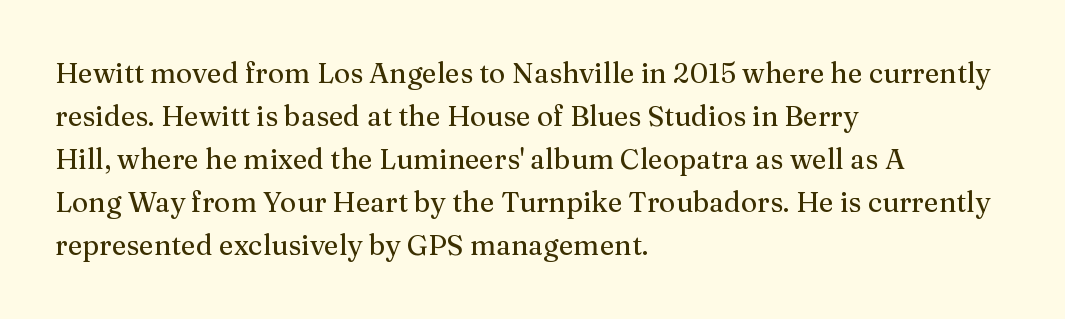
The image shows 28 px serif type, upright; set left-aligned, normal line spacing (1.54x), normal letter spacing, not underlined; medium stroke contrast and a medium x-height.
